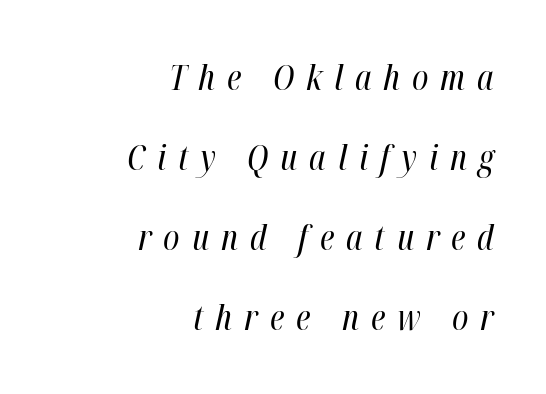
Weight: regular or lighter. Underline: absent. This is oblique type, the kind used for emphasis or titles. Proportional: the letters do not fall into vertical columns.
